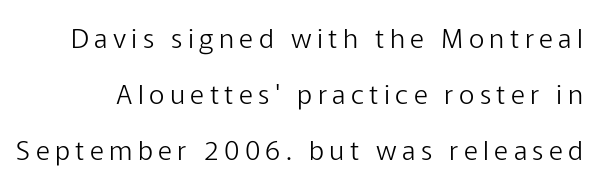
Q: Is the text bold? A: No.
Q: Is the text italic (slanted)? A: No, it is upright.
Q: Is the text underlined? A: No.
Q: Is the spacing between letters normal or unusually wide? A: Unusually wide.
Q: Is the spacing between lines tight, normal or loose? A: Loose.
